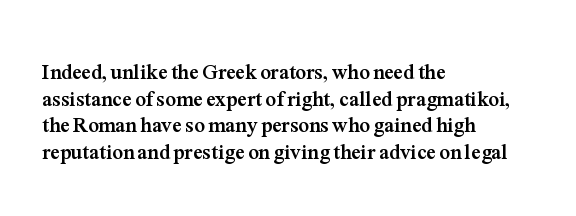
Honestly, the row spacing looks completely unremarkable. Posture: upright roman. Plenty of ink on the page — the face is bold. Typeset ragged right — the left edge is the straight one.
